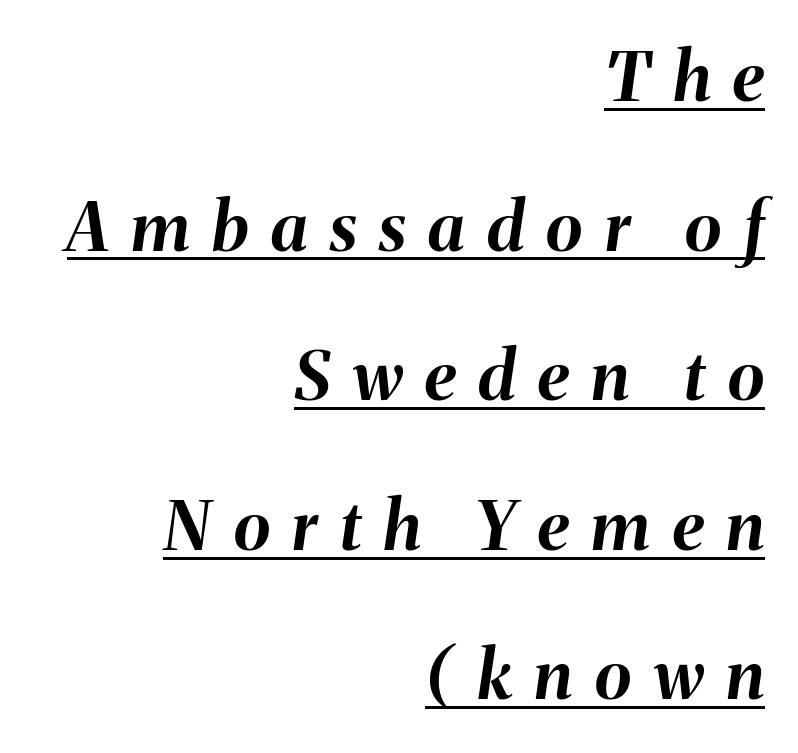
The image shows 68 px bold type, italic (leaning right); set right-aligned, loose line spacing (2.2x), unusually wide letter spacing (+0.33 em), underlined; medium stroke contrast and a medium x-height.
